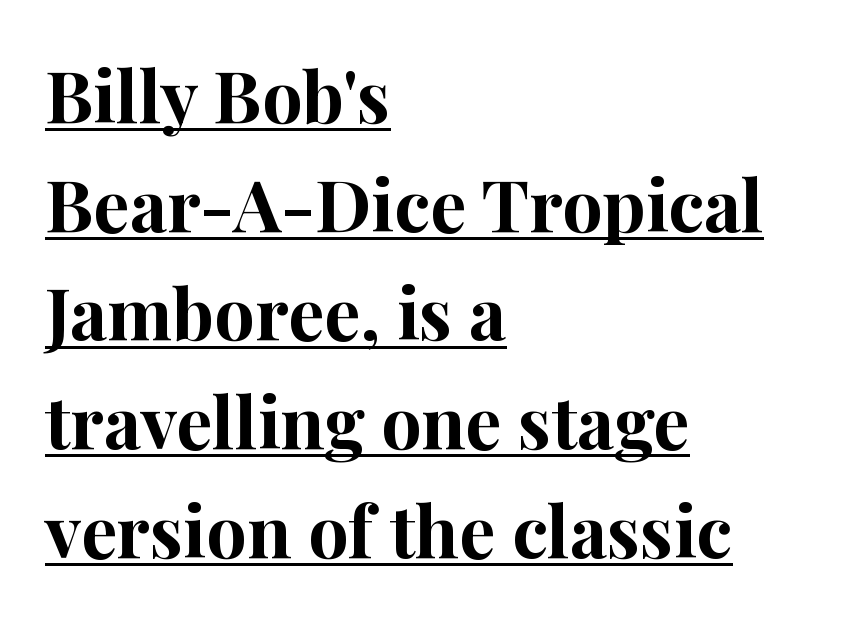
Q: Is the text bold? A: Yes.
Q: Is the text italic (slanted)? A: No, it is upright.
Q: Is the typeface a serif or a sans-serif typeface? A: Serif.
Q: Is the text underlined? A: Yes.
Q: How is the paragraph aligned? A: Left-aligned.
Q: Is the spacing between letters normal or unusually wide? A: Normal.
Q: Is the spacing between lines tight, normal or loose? A: Normal.
Q: Width (condensed, normal, or wide)? A: Normal.
Q: Stroke contrast? A: High.
Q: x-height? A: Medium.
Q: Monospaced? A: No.
